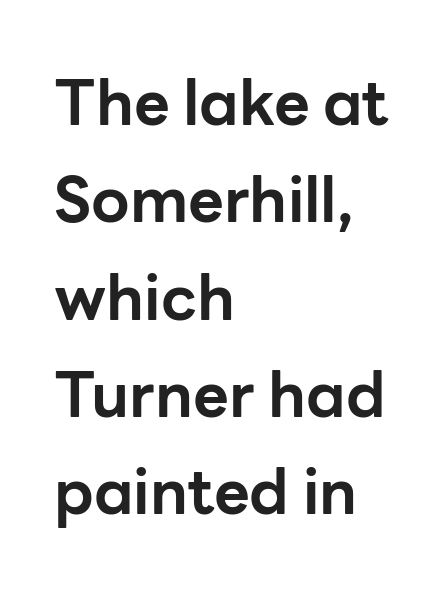
{"serif": "no", "italic": "no", "bold": "yes", "weight": "bold", "width": "normal", "stroke_contrast": "low", "x_height": "medium", "monospaced": "no", "underline": "no", "align": "left", "line_spacing": "normal", "line_spacing_ratio": 1.57, "letter_spacing": "normal", "letter_spacing_em": 0.0, "glyph_px": 62}
